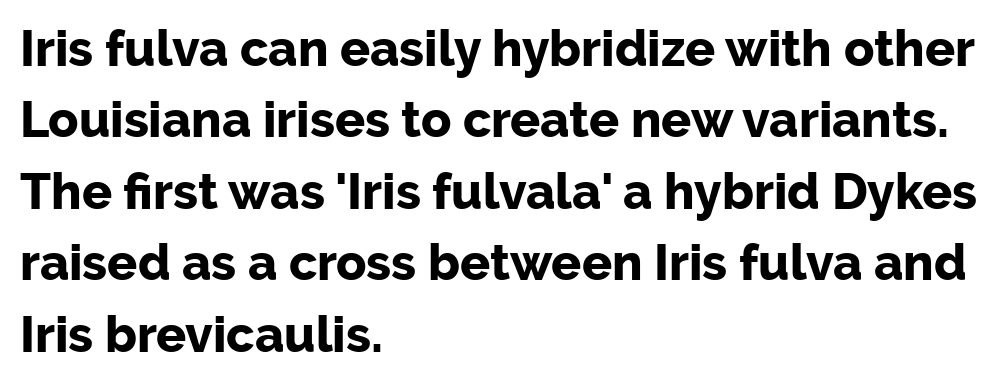
Q: Is the text bold? A: Yes.
Q: Is the text italic (slanted)? A: No, it is upright.
Q: Is the typeface a serif or a sans-serif typeface? A: Sans-serif.
Q: Is the text underlined? A: No.
Q: How is the paragraph aligned? A: Left-aligned.
Q: Is the spacing between letters normal or unusually wide? A: Normal.
Q: Is the spacing between lines tight, normal or loose? A: Normal.
Q: Width (condensed, normal, or wide)? A: Normal.
Q: Stroke contrast? A: Low.
Q: x-height? A: Medium.
Q: Monospaced? A: No.
